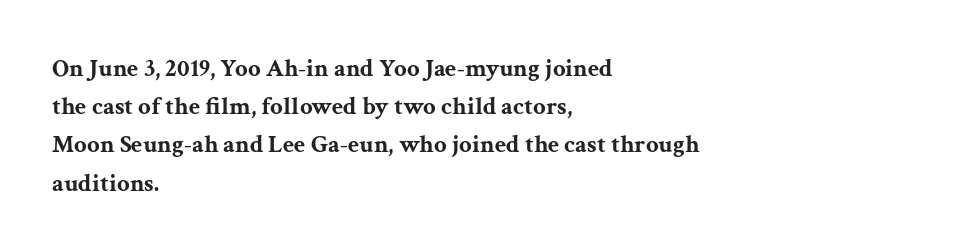
Lines of text with bare space underneath. Quick note: interline space is typical. The line texture is even and compact thanks to regular tracking. The letters stand straight up with perfectly vertical stems. I'd describe the lettering as bold — thick and assertive.
